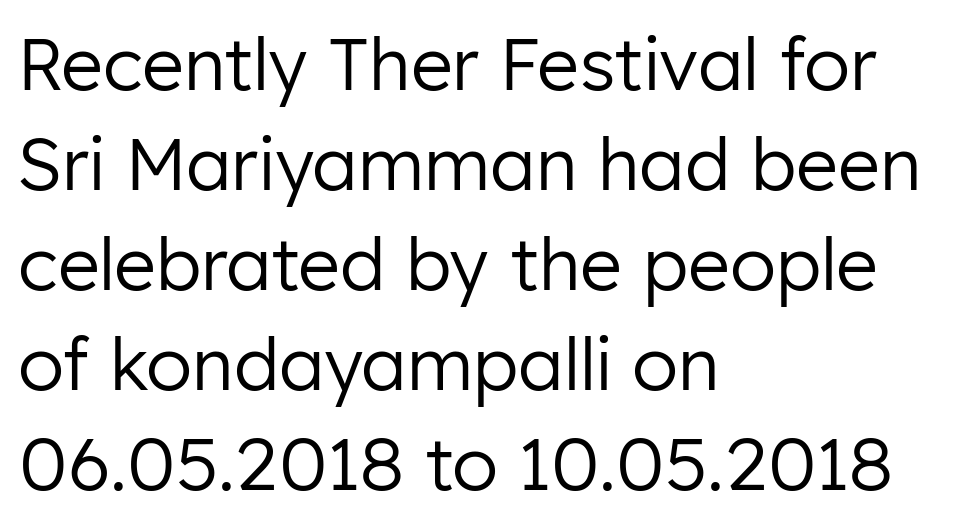
The face used here is proportionally spaced, like ordinary book or web type. One glance says typical: line gaps are just what's usual. The words here are not underlined. In terms of posture, this sample is upright.
